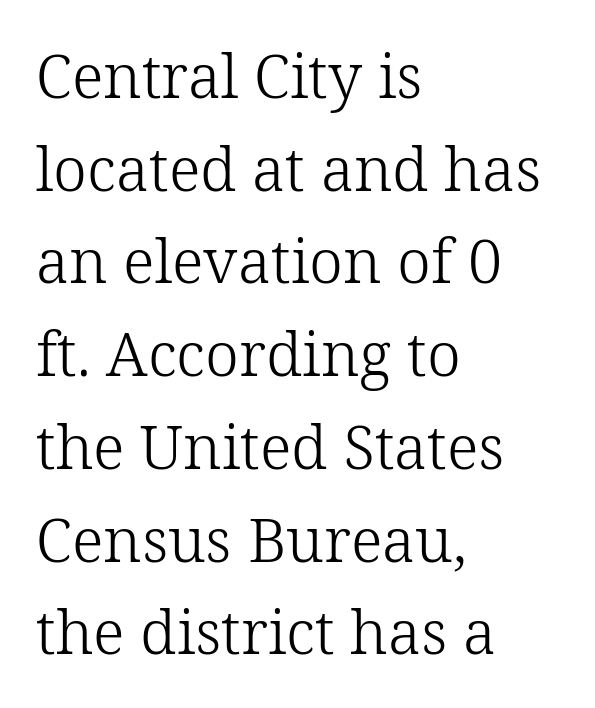
Q: Is the text bold? A: No.
Q: Is the text italic (slanted)? A: No, it is upright.
Q: Is the typeface a serif or a sans-serif typeface? A: Serif.
Q: Is the text underlined? A: No.
Q: How is the paragraph aligned? A: Left-aligned.
Q: Is the spacing between letters normal or unusually wide? A: Normal.
Q: Is the spacing between lines tight, normal or loose? A: Normal.
Q: Width (condensed, normal, or wide)? A: Normal.
Q: Stroke contrast? A: Low.
Q: x-height? A: Medium.
Q: Monospaced? A: No.
